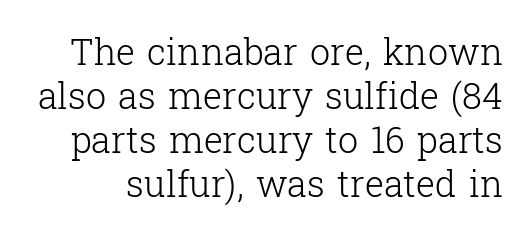
The passage shown is typed in a proportional face where columns would drift. Ascenders rise straight up at ninety degrees. Counters stay open thanks to moderate or lighter strokes. The strip under each line holds only bare page.
